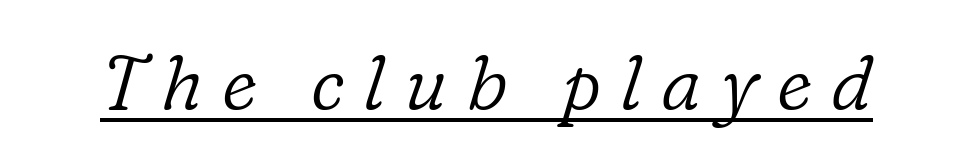
The image shows 76 px light serif type, italic (leaning right); set unusually wide letter spacing (+0.25 em), underlined; low stroke contrast and a medium x-height.
